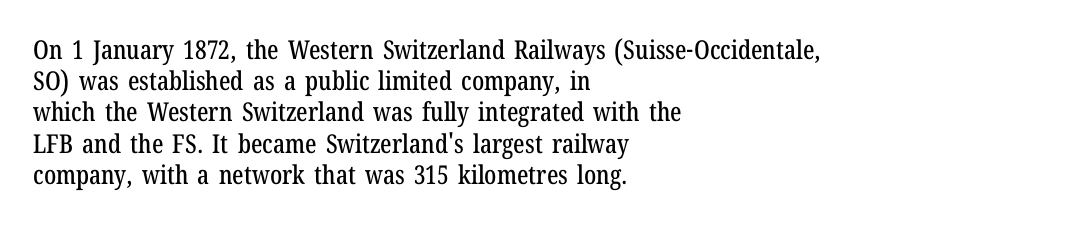
The image shows 26 px text type, upright; set left-aligned, line spacing 1.2x, normal letter spacing, not underlined.
